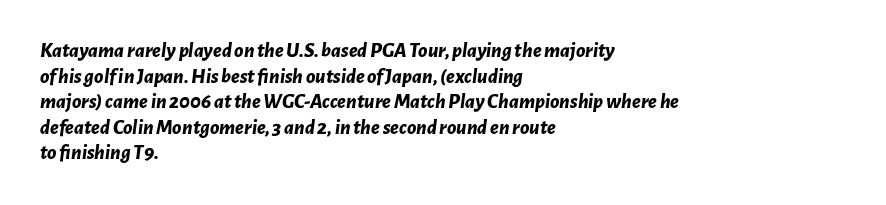
Q: Is the text bold? A: Yes.
Q: Is the text italic (slanted)? A: Yes, it leans right by about 7 degrees.
Q: Is the text underlined? A: No.
Q: How is the paragraph aligned? A: Left-aligned.
Q: Is the spacing between letters normal or unusually wide? A: Normal.
